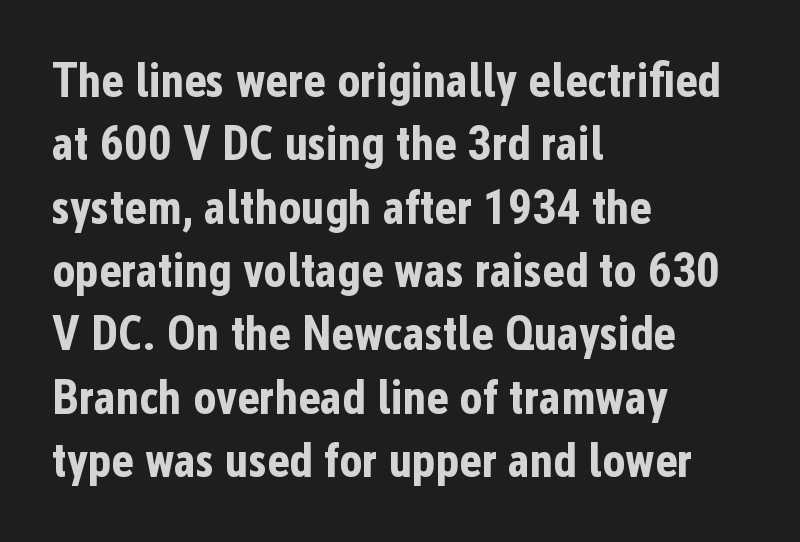
Q: Is the text bold? A: Yes.
Q: Is the text italic (slanted)? A: No, it is upright.
Q: Is the typeface a serif or a sans-serif typeface? A: Sans-serif.
Q: Is the text underlined? A: No.
Q: How is the paragraph aligned? A: Left-aligned.
Q: Is the spacing between letters normal or unusually wide? A: Normal.
Q: Is the spacing between lines tight, normal or loose? A: Normal.
Q: Width (condensed, normal, or wide)? A: Condensed.
Q: Stroke contrast? A: Low.
Q: x-height? A: Medium.
Q: Monospaced? A: No.
